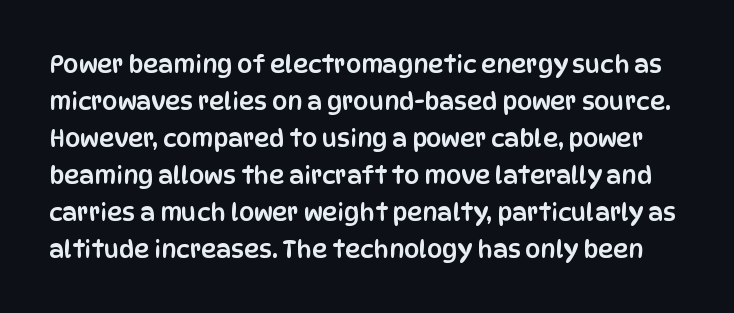
The image shows 24 px text type, upright; set normal line spacing (1.54x), normal letter spacing, not underlined.
